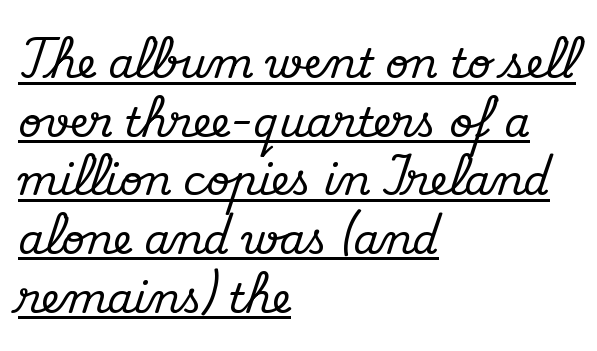
Observe the ordinary spacing: letters are neighbours, not strangers. The rag falls on the right side of this text block. Spacing verdict: proportional, widths tailored to each character. The glyphs are accompanied by a horizontal stroke just below them.
